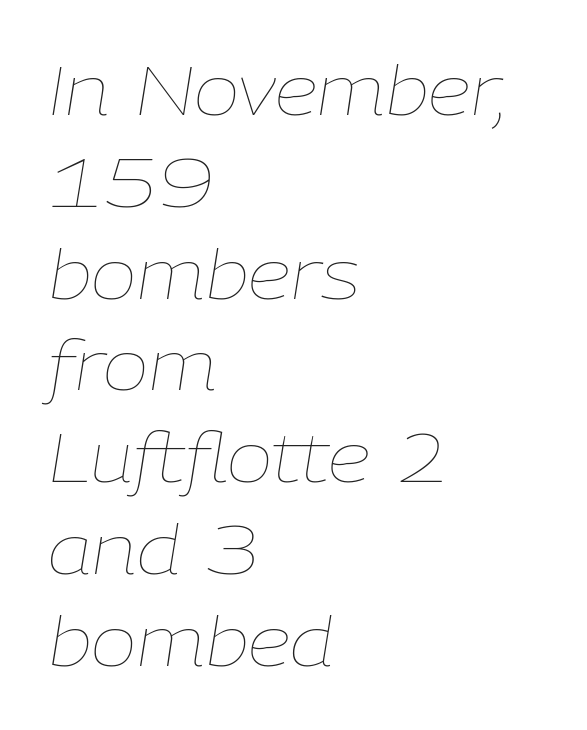
Q: Is the text bold? A: No.
Q: Is the text italic (slanted)? A: Yes, it leans right by about 9 degrees.
Q: Is the text underlined? A: No.
Q: How is the paragraph aligned? A: Left-aligned.
Q: Is the spacing between letters normal or unusually wide? A: Normal.
Q: Is the spacing between lines tight, normal or loose? A: Normal.
Q: Width (condensed, normal, or wide)? A: Normal.
Q: Stroke contrast? A: Low.
Q: x-height? A: Medium.
Q: Monospaced? A: No.
